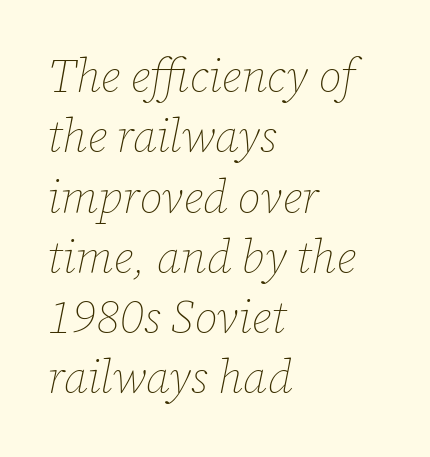
{"italic": "yes", "lean": "right", "slant_degrees": 12, "bold": "no", "weight": "thin", "width": "normal", "stroke_contrast": "low", "x_height": "medium", "monospaced": "no", "underline": "no", "align": "left", "line_spacing": "normal", "line_spacing_ratio": 1.31, "letter_spacing": "normal", "letter_spacing_em": 0.0, "glyph_px": 46}
